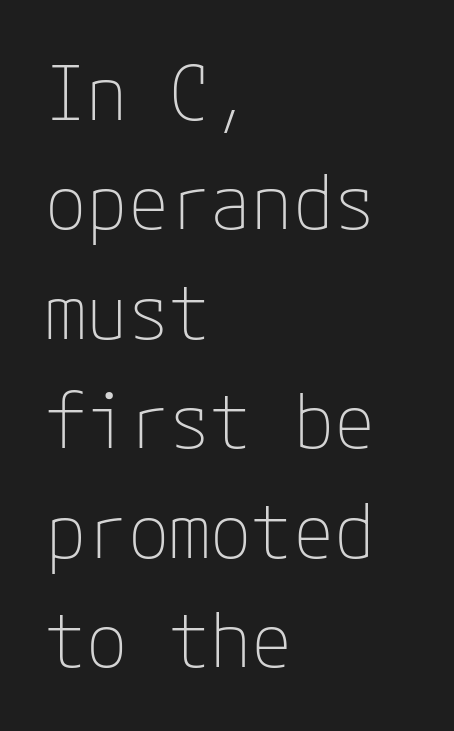
Q: Is the text bold? A: No.
Q: Is the text italic (slanted)? A: No, it is upright.
Q: Is the typeface a serif or a sans-serif typeface? A: Sans-serif.
Q: Is the text underlined? A: No.
Q: How is the paragraph aligned? A: Left-aligned.
Q: Is the spacing between letters normal or unusually wide? A: Normal.
Q: Is the spacing between lines tight, normal or loose? A: Normal.
Q: Width (condensed, normal, or wide)? A: Normal.
Q: Stroke contrast? A: Low.
Q: x-height? A: Medium.
